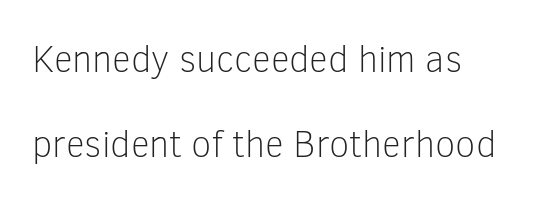
{"serif": "no", "italic": "no", "bold": "no", "weight": "light", "width": "normal", "stroke_contrast": "low", "x_height": "medium", "monospaced": "no", "underline": "no", "align": "left", "line_spacing": "loose", "line_spacing_ratio": 2.3, "letter_spacing": "normal", "letter_spacing_em": 0.0, "glyph_px": 37}
